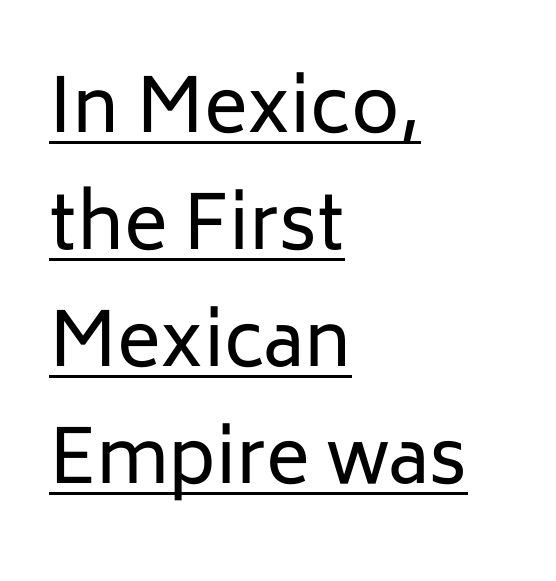
{"serif": "no", "italic": "no", "bold": "no", "weight": "regular", "width": "normal", "stroke_contrast": "low", "x_height": "medium", "monospaced": "no", "underline": "yes", "align": "left", "line_spacing": "normal", "line_spacing_ratio": 1.58, "letter_spacing": "normal", "letter_spacing_em": 0.0, "glyph_px": 74}
